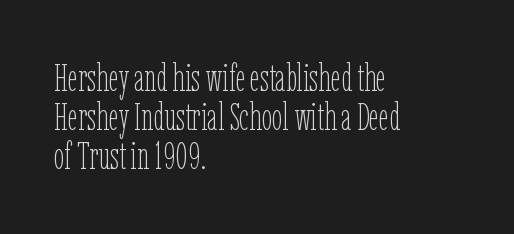
{"italic": "no", "bold": "no", "weight": "thin", "width": "condensed", "stroke_contrast": "low", "x_height": "medium", "monospaced": "no", "underline": "no", "align": "left", "line_spacing": "tight", "line_spacing_ratio": 1.03, "letter_spacing": "normal", "letter_spacing_em": 0.0, "glyph_px": 38}
